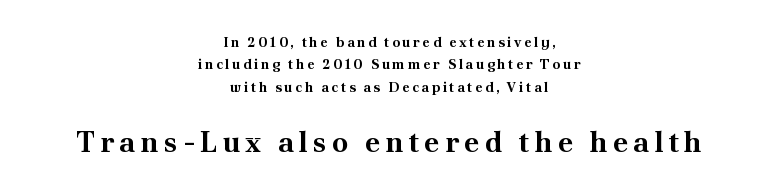
Q: Is the text bold? A: Yes.
Q: Is the text italic (slanted)? A: No, it is upright.
Q: Is the typeface a serif or a sans-serif typeface? A: Serif.
Q: Is the text underlined? A: No.
Q: How is the paragraph aligned? A: Centered.
Q: Is the spacing between lines tight, normal or loose? A: Normal.
Q: Which block of text is set in a larger size, the first (top) or the second (bottom)? A: The second (bottom) one.
Q: Width (condensed, normal, or wide)? A: Normal.
Q: Stroke contrast? A: Medium.
Q: x-height? A: Small.
Q: Monospaced? A: No.
